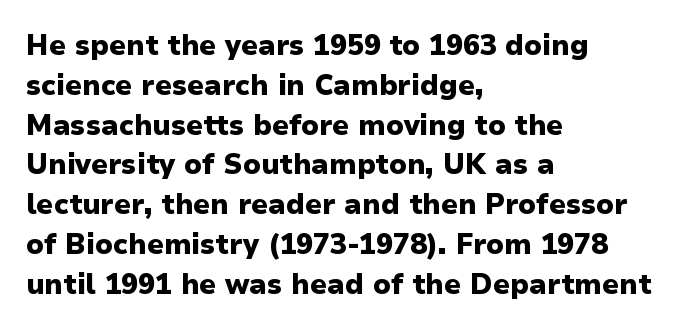
Q: Is the text bold? A: Yes.
Q: Is the text italic (slanted)? A: No, it is upright.
Q: Is the typeface a serif or a sans-serif typeface? A: Sans-serif.
Q: Is the text underlined? A: No.
Q: How is the paragraph aligned? A: Left-aligned.
Q: Is the spacing between letters normal or unusually wide? A: Normal.
Q: Is the spacing between lines tight, normal or loose? A: Normal.
Q: Width (condensed, normal, or wide)? A: Normal.
Q: Stroke contrast? A: Low.
Q: x-height? A: Medium.
Q: Monospaced? A: No.
